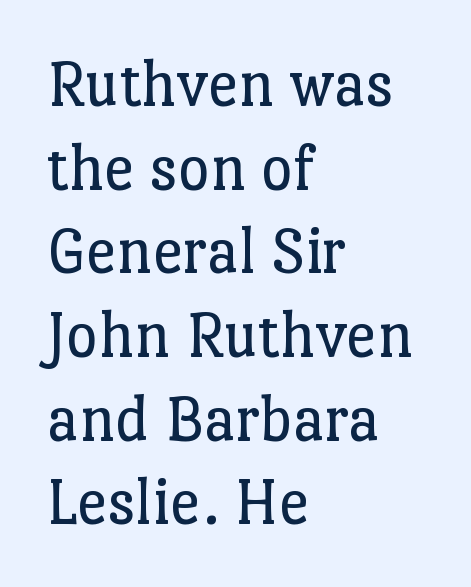
Q: Is the text bold? A: No.
Q: Is the text italic (slanted)? A: No, it is upright.
Q: Is the typeface a serif or a sans-serif typeface? A: Serif.
Q: Is the text underlined? A: No.
Q: How is the paragraph aligned? A: Left-aligned.
Q: Is the spacing between letters normal or unusually wide? A: Normal.
Q: Width (condensed, normal, or wide)? A: Normal.
Q: Stroke contrast? A: Low.
Q: x-height? A: Medium.
Q: Monospaced? A: No.
